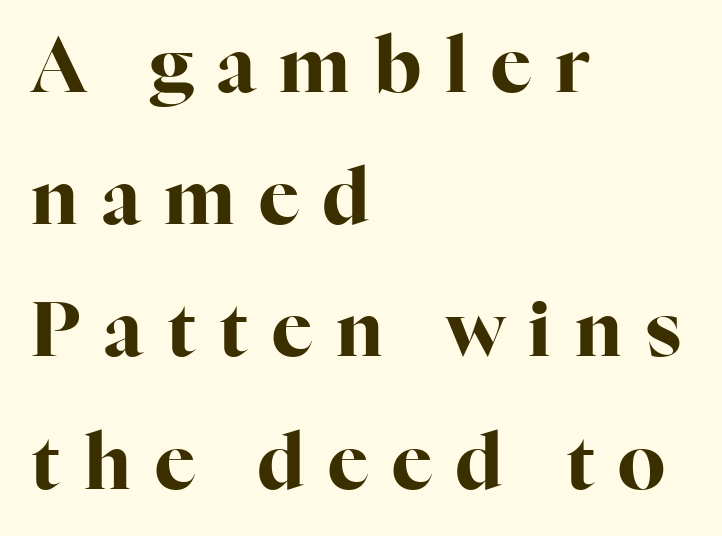
Q: Is the text bold? A: Yes.
Q: Is the text italic (slanted)? A: No, it is upright.
Q: Is the typeface a serif or a sans-serif typeface? A: Serif.
Q: Is the text underlined? A: No.
Q: How is the paragraph aligned? A: Left-aligned.
Q: Is the spacing between letters normal or unusually wide? A: Unusually wide.
Q: Width (condensed, normal, or wide)? A: Normal.
Q: Stroke contrast? A: High.
Q: x-height? A: Medium.
Q: Monospaced? A: No.
